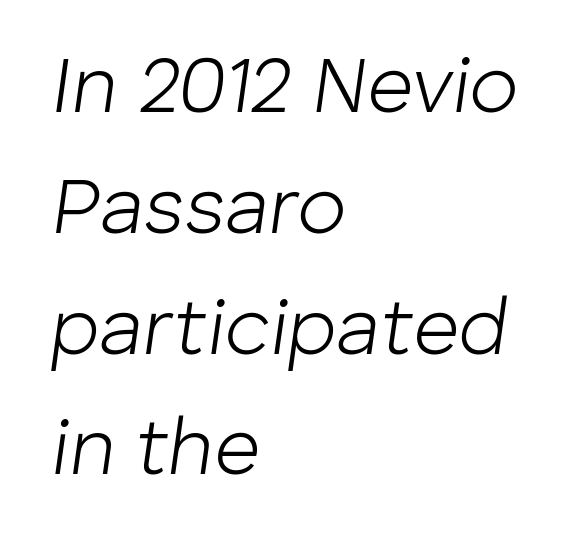
{"italic": "yes", "lean": "right", "slant_degrees": 8, "bold": "no", "weight": "light", "width": "normal", "stroke_contrast": "low", "x_height": "medium", "monospaced": "no", "underline": "no", "align": "left", "line_spacing": "normal", "line_spacing_ratio": 1.51, "letter_spacing": "normal", "letter_spacing_em": 0.0, "glyph_px": 80}
